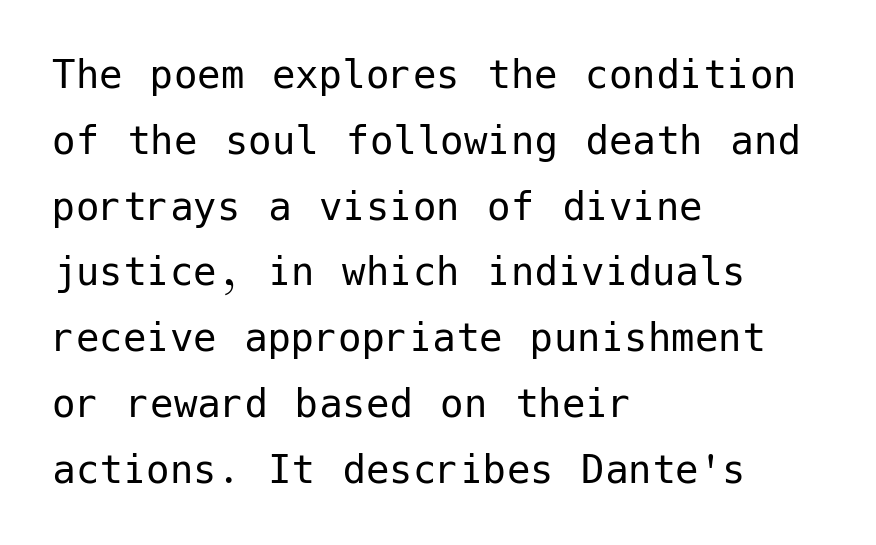
{"serif": "no", "italic": "no", "bold": "no", "weight": "regular", "width": "normal", "stroke_contrast": "low", "x_height": "medium", "underline": "no", "align": "left", "line_spacing": "normal", "line_spacing_ratio": 1.4, "letter_spacing": "normal", "letter_spacing_em": 0.0, "glyph_px": 47}
